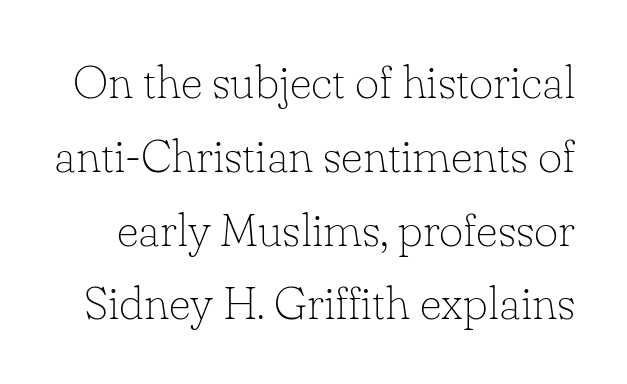
Q: Is the text bold? A: No.
Q: Is the text italic (slanted)? A: No, it is upright.
Q: Is the typeface a serif or a sans-serif typeface? A: Serif.
Q: Is the text underlined? A: No.
Q: Is the spacing between letters normal or unusually wide? A: Normal.
Q: Is the spacing between lines tight, normal or loose? A: Normal.
Q: Width (condensed, normal, or wide)? A: Normal.
Q: Stroke contrast? A: Low.
Q: x-height? A: Small.
Q: Monospaced? A: No.
